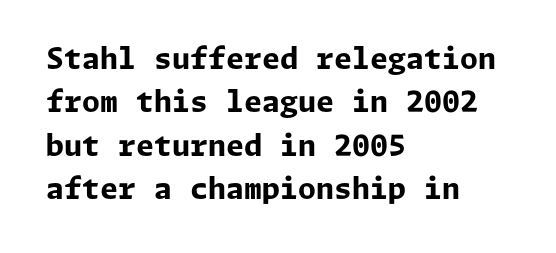
{"serif": "no", "italic": "no", "bold": "yes", "weight": "bold", "width": "normal", "stroke_contrast": "low", "x_height": "medium", "underline": "no", "align": "left", "line_spacing": "normal", "line_spacing_ratio": 1.5, "letter_spacing": "normal", "letter_spacing_em": 0.0, "glyph_px": 29}
